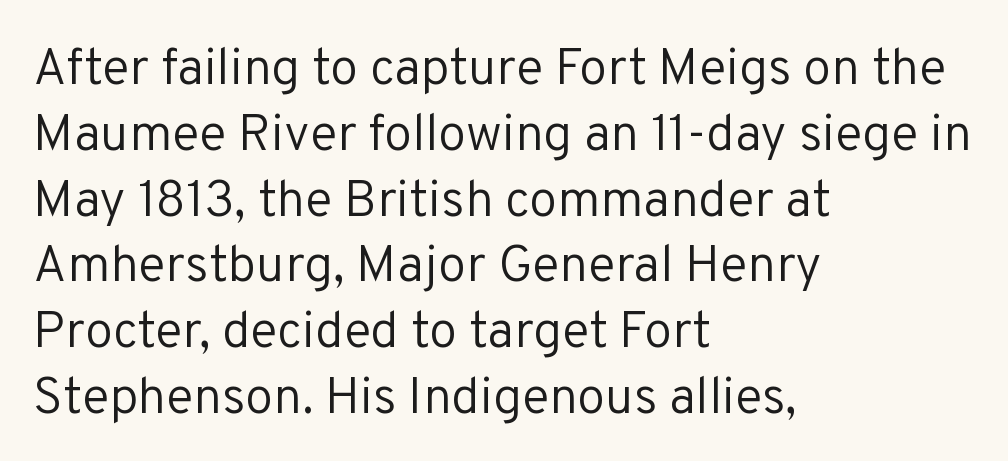
The type sits square on the baseline with zero lean. Nobody drew a line under any word here. Reading down the column, the eye jumps a familiar distance to each next line. Does the copy run flush right? No — it runs flush left. Weight class: somewhere from thin through regular.
